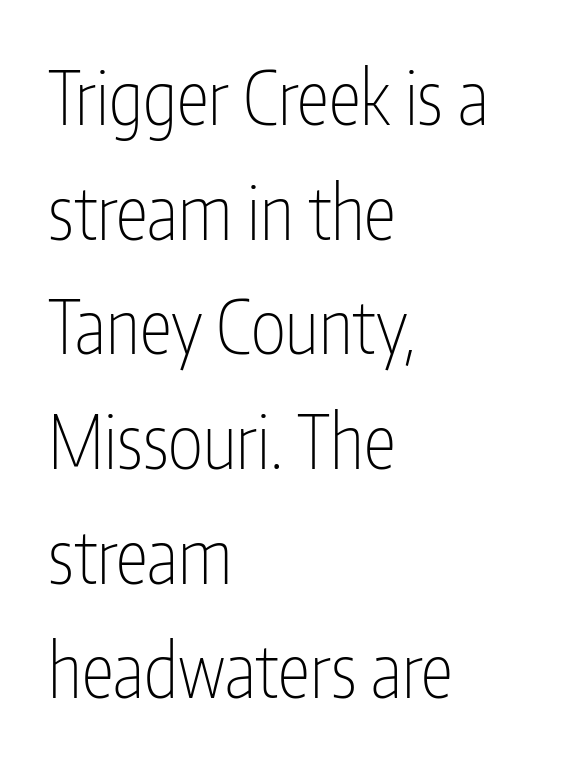
Q: Is the text bold? A: No.
Q: Is the text italic (slanted)? A: No, it is upright.
Q: Is the typeface a serif or a sans-serif typeface? A: Sans-serif.
Q: Is the text underlined? A: No.
Q: How is the paragraph aligned? A: Left-aligned.
Q: Is the spacing between letters normal or unusually wide? A: Normal.
Q: Is the spacing between lines tight, normal or loose? A: Normal.
Q: Width (condensed, normal, or wide)? A: Condensed.
Q: Stroke contrast? A: Low.
Q: x-height? A: Medium.
Q: Monospaced? A: No.
